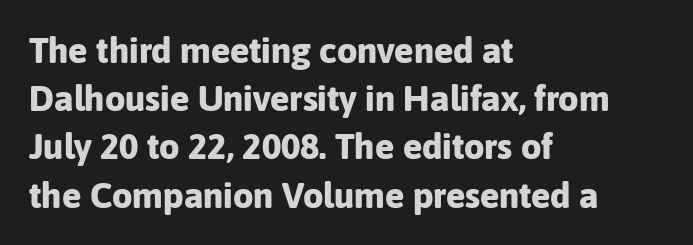
Are there feet on the stems? There aren't — it's a sans. Bold? Absolutely — the strokes are thick and heavy. In CSS terms this would be text-align: left. Quick note: interline space is typical.
